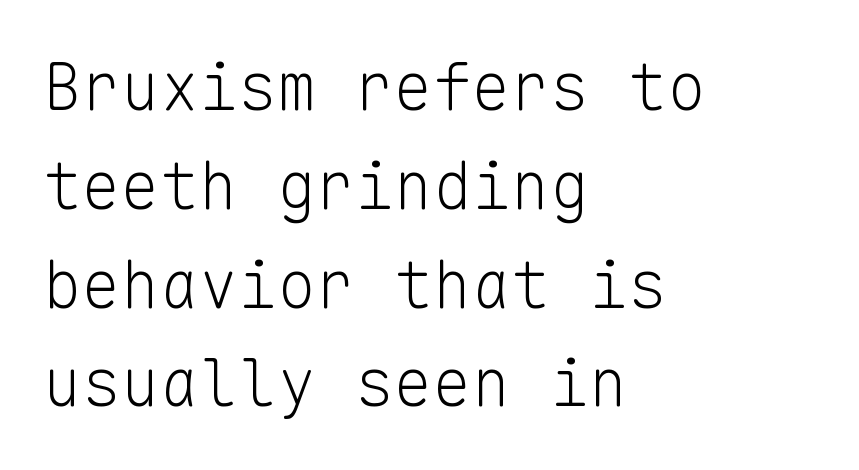
The image shows 65 px light sans-serif type, upright, monospaced; set left-aligned, normal line spacing (1.52x), normal letter spacing, not underlined; low stroke contrast and a medium x-height.
